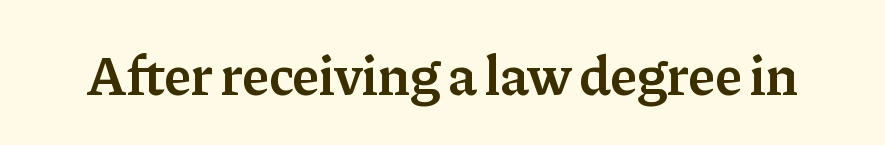
The image shows 56 px semibold serif type, upright; set normal letter spacing, not underlined; low stroke contrast and a medium x-height.
